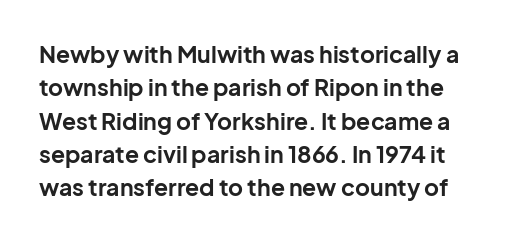
{"italic": "no", "bold": "yes", "underline": "no", "line_spacing": "normal", "line_spacing_ratio": 1.45, "letter_spacing": "normal", "letter_spacing_em": 0.0, "glyph_px": 23}
